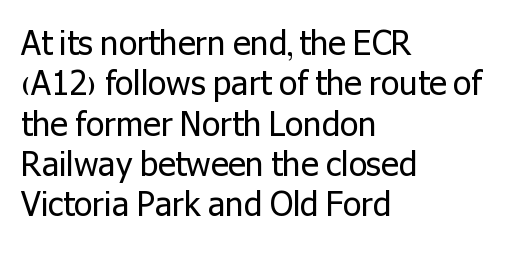
{"serif": "no", "italic": "no", "bold": "no", "weight": "regular", "width": "normal", "stroke_contrast": "low", "x_height": "medium", "monospaced": "no", "underline": "no", "align": "left", "line_spacing_ratio": 1.22, "letter_spacing": "normal", "letter_spacing_em": 0.0, "glyph_px": 33}
